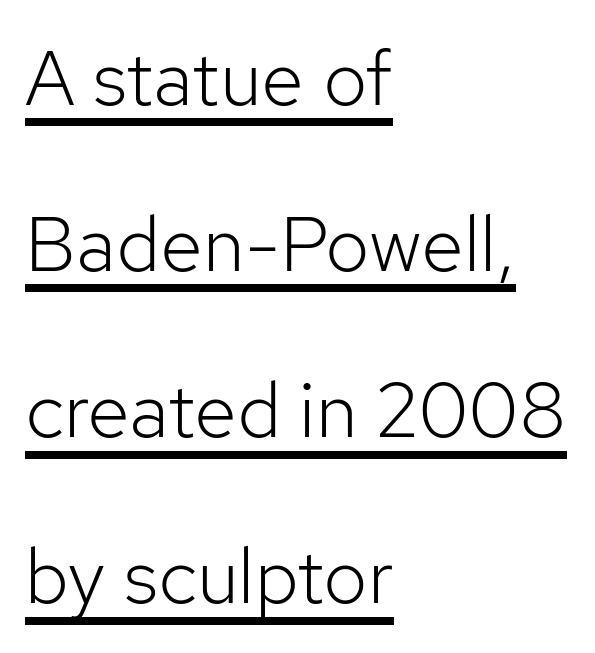
Q: Is the text bold? A: No.
Q: Is the text italic (slanted)? A: No, it is upright.
Q: Is the typeface a serif or a sans-serif typeface? A: Sans-serif.
Q: Is the text underlined? A: Yes.
Q: How is the paragraph aligned? A: Left-aligned.
Q: Is the spacing between letters normal or unusually wide? A: Normal.
Q: Is the spacing between lines tight, normal or loose? A: Loose.
Q: Width (condensed, normal, or wide)? A: Normal.
Q: Stroke contrast? A: Low.
Q: x-height? A: Medium.
Q: Monospaced? A: No.
